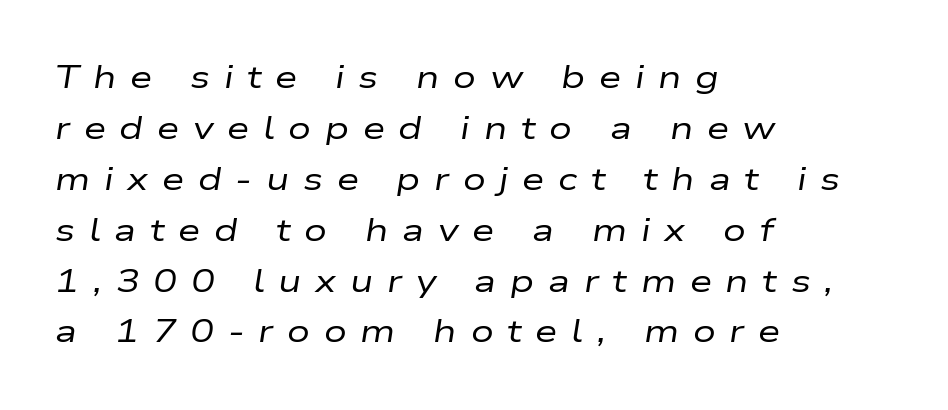
The image shows 32 px regular-weight, wide type, italic (leaning right); set left-aligned, normal line spacing (1.59x), unusually wide letter spacing (+0.43 em), not underlined; low stroke contrast and a medium x-height.
